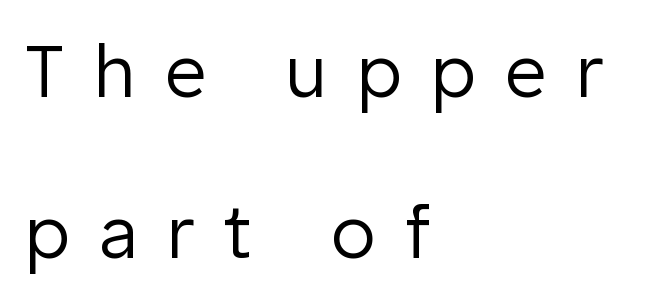
Honestly, the rows look like they've been pulled way apart. The compositor pushed each line to the left boundary. The letters are spread apart with noticeably loose tracking. Unlike italic type, these characters show no tilt at all. Each row of text sits above clean, open space. Letterform terminals end flat and unadorned throughout the passage.
